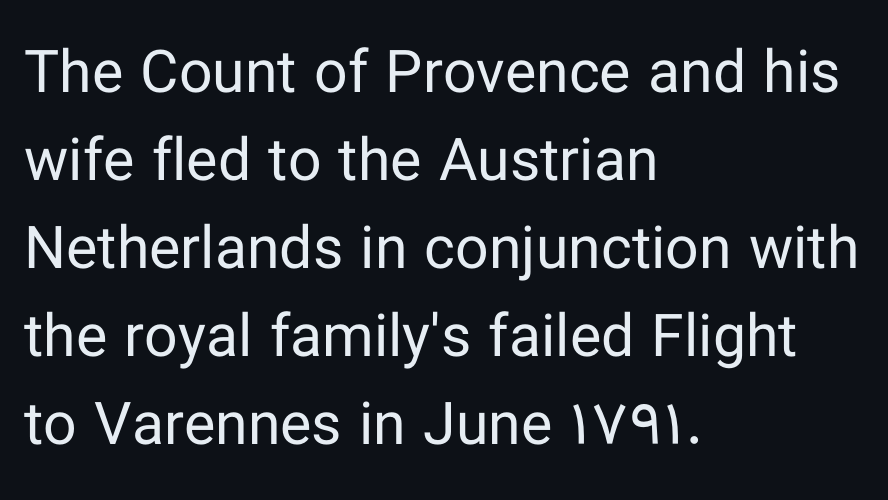
{"serif": "no", "italic": "no", "bold": "no", "weight": "regular", "width": "normal", "stroke_contrast": "low", "x_height": "medium", "monospaced": "no", "underline": "no", "align": "left", "line_spacing": "normal", "line_spacing_ratio": 1.49, "letter_spacing": "normal", "letter_spacing_em": 0.0, "glyph_px": 59}
